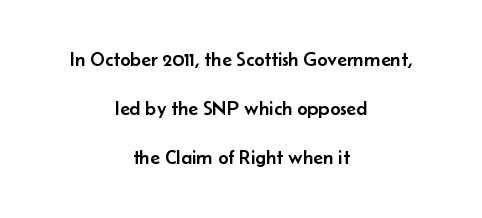
The image shows 20 px text type, upright; set centered, loose line spacing (2.46x), normal letter spacing, not underlined.
